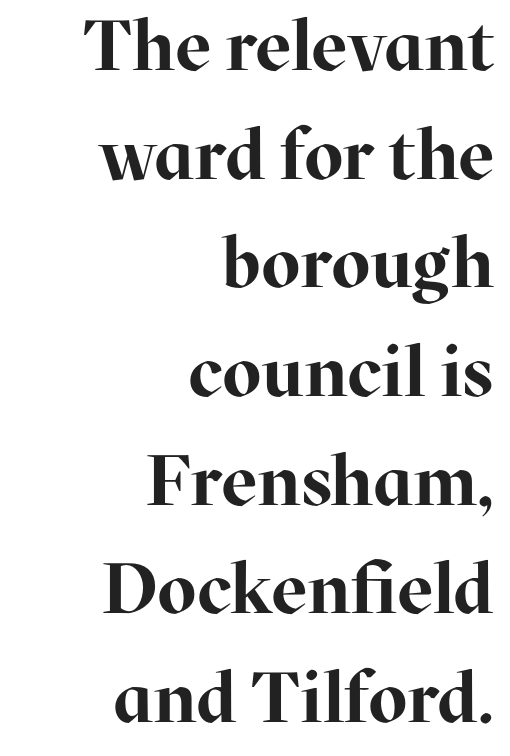
{"serif": "yes", "italic": "no", "bold": "yes", "weight": "bold", "width": "normal", "stroke_contrast": "high", "x_height": "medium", "monospaced": "no", "underline": "no", "align": "right", "line_spacing": "normal", "line_spacing_ratio": 1.53, "letter_spacing": "normal", "letter_spacing_em": 0.0, "glyph_px": 71}
